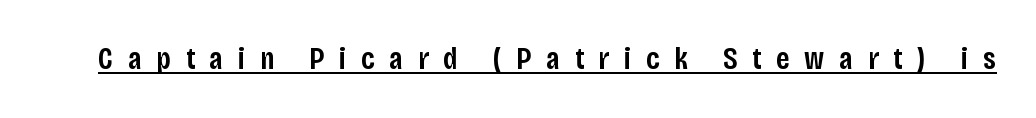
Q: Is the text bold? A: Semi-bold.
Q: Is the text italic (slanted)? A: No, it is upright.
Q: Is the typeface a serif or a sans-serif typeface? A: Sans-serif.
Q: Is the text underlined? A: Yes.
Q: Is the spacing between letters normal or unusually wide? A: Unusually wide.
Q: Width (condensed, normal, or wide)? A: Condensed.
Q: Stroke contrast? A: Low.
Q: x-height? A: Large.
Q: Monospaced? A: No.
